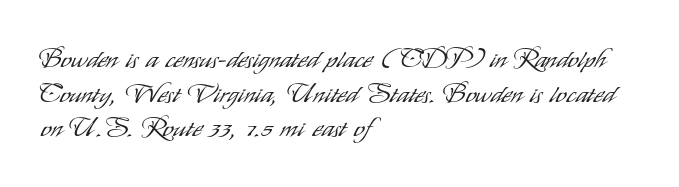
The block of text has a typical density, with ordinary space between rows. Which margin do the lines hug? The left one — the right edge is uneven. The space directly below the letters is spotless. Does extra space separate the letters? No, they use regular spacing.
